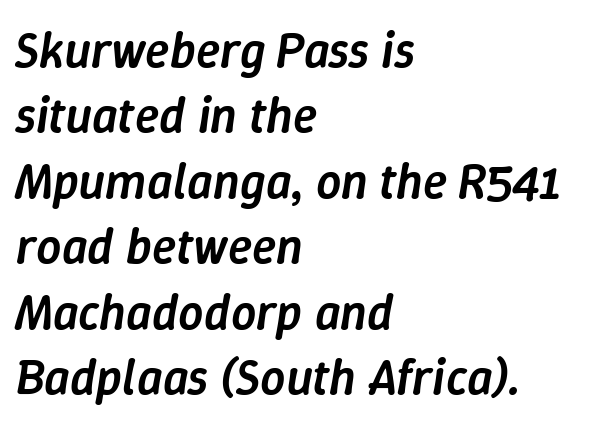
{"italic": "yes", "lean": "right", "slant_degrees": 9, "bold": "semi", "weight": "semibold", "width": "normal", "stroke_contrast": "low", "x_height": "medium", "monospaced": "no", "underline": "no", "align": "left", "line_spacing": "normal", "line_spacing_ratio": 1.31, "letter_spacing": "normal", "letter_spacing_em": 0.0, "glyph_px": 50}
